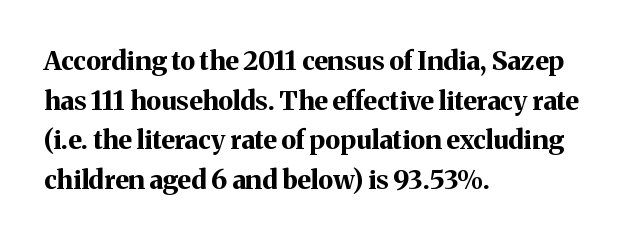
Line spacing here is normal. Words float on clear page, feet unadorned. Each glyph is drawn with heavy, bold strokes. There is no visible air inserted between adjacent glyphs. These lines are set flush left with a ragged right edge. This is roman type, the default non-slanted kind.
